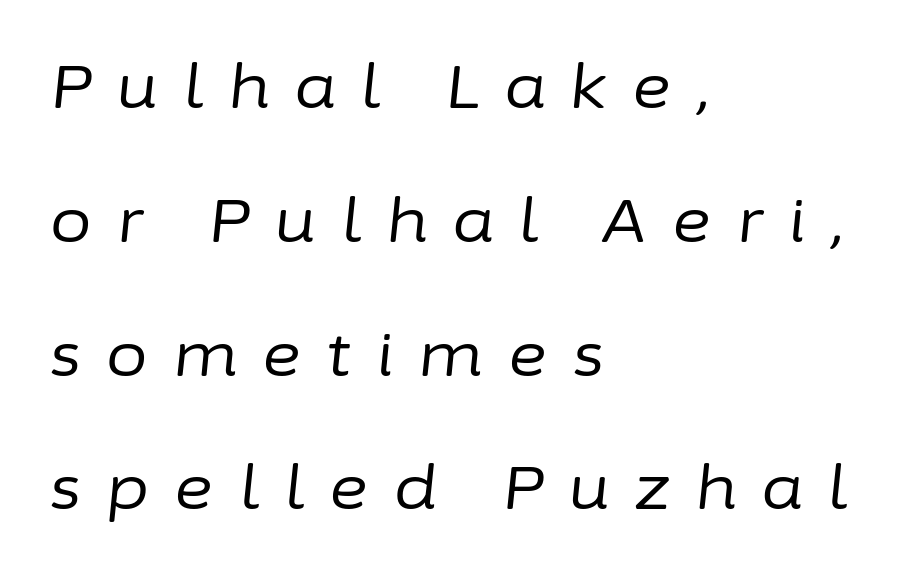
{"italic": "yes", "lean": "right", "slant_degrees": 6, "bold": "no", "weight": "regular", "width": "normal", "stroke_contrast": "low", "x_height": "medium", "monospaced": "no", "underline": "no", "align": "left", "line_spacing": "loose", "line_spacing_ratio": 2.23, "letter_spacing": "wide", "letter_spacing_em": 0.42, "glyph_px": 60}
